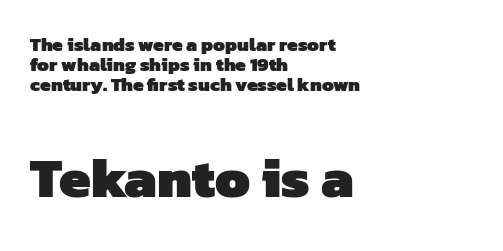
The leading is snug, giving the passage a crowded texture. This sample has the flowing, uneven cadence of proportional lettering. The space directly below the letters is spotless. Top chunk: small. Bottom chunk: large.
